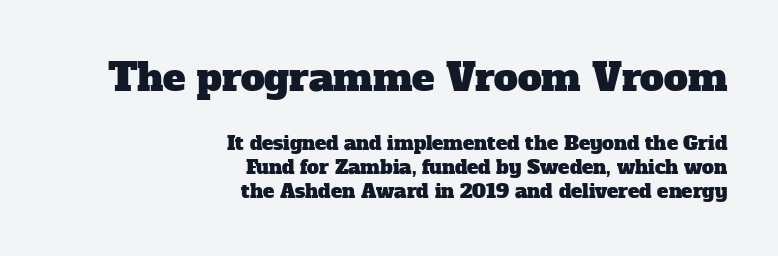
{"serif": "yes", "width": "normal", "stroke_contrast": "low", "x_height": "medium", "monospaced": "no", "underline": "no", "align": "right", "line_spacing": "normal", "line_spacing_ratio": 1.27, "letter_spacing": "normal", "letter_spacing_em": 0.0, "larger_block": "first", "size_ratio": 2.0, "glyph_px": 38}
